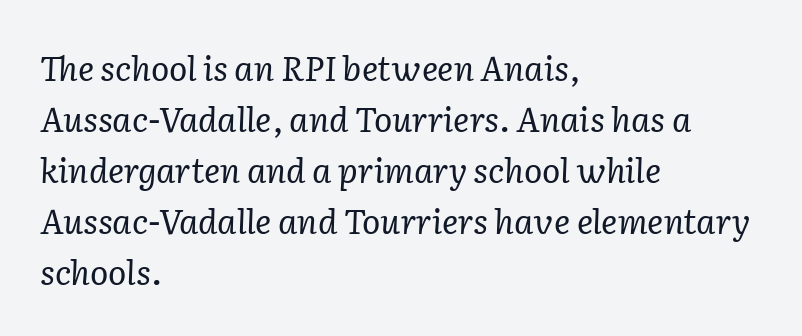
The ragged edge is on the right, which tells us the setting is flush left. The glyphs in this specimen are seriffed. Letters rest on an invisible, unmarked baseline. The letterforms sit shoulder to shoulder at normal distance. Unbolded letterforms with no extra heft.
